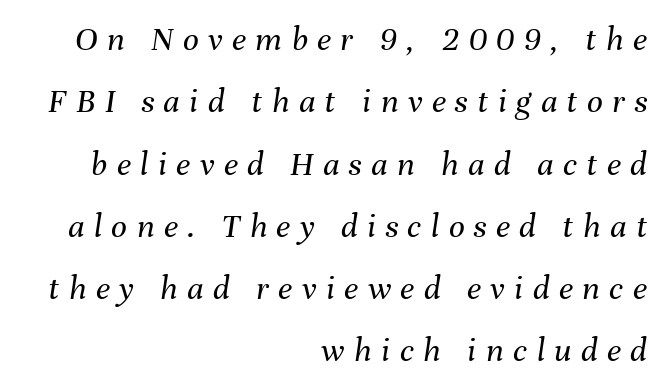
The image shows 35 px regular-weight type, italic (leaning right); set right-aligned, line spacing 1.78x, unusually wide letter spacing (+0.27 em), not underlined; medium stroke contrast and a medium x-height.
